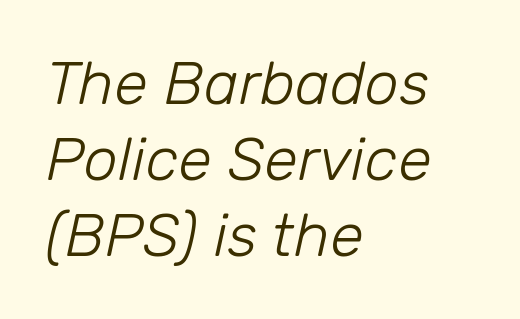
Q: Is the text bold? A: No.
Q: Is the text italic (slanted)? A: Yes, it leans right by about 12 degrees.
Q: Is the text underlined? A: No.
Q: How is the paragraph aligned? A: Left-aligned.
Q: Is the spacing between letters normal or unusually wide? A: Normal.
Q: Is the spacing between lines tight, normal or loose? A: Normal.
Q: Width (condensed, normal, or wide)? A: Normal.
Q: Stroke contrast? A: Low.
Q: x-height? A: Medium.
Q: Monospaced? A: No.
